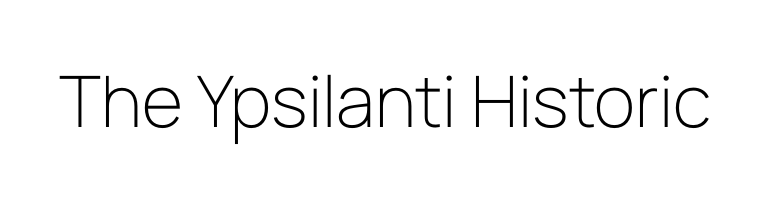
The image shows 71 px light sans-serif type, upright; set normal letter spacing, not underlined; low stroke contrast and a medium x-height.
